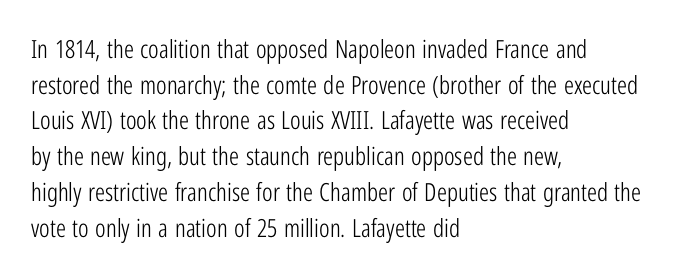
No word sits above an underline. These lines stack with their left ends in a neat column. The line-height multiplier appears to be the usual default. Ordinary non-slanted type is in use. Students, note that the glyphs here touch the page at normal intervals.
